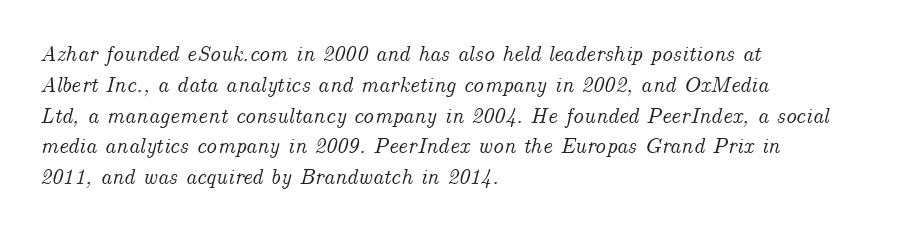
{"italic": "yes", "lean": "right", "slant_degrees": 14, "underline": "no", "align": "left", "line_spacing": "normal", "line_spacing_ratio": 1.4, "letter_spacing": "normal", "letter_spacing_em": 0.0, "glyph_px": 22}
